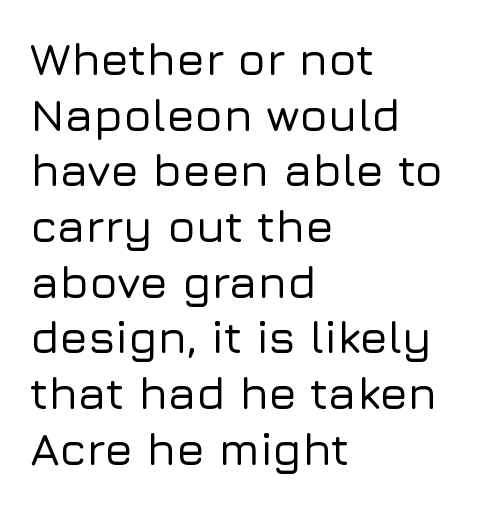
The image shows 46 px sans-serif type, upright; set left-aligned, line spacing 1.21x, normal letter spacing, not underlined; low stroke contrast and a medium x-height.
